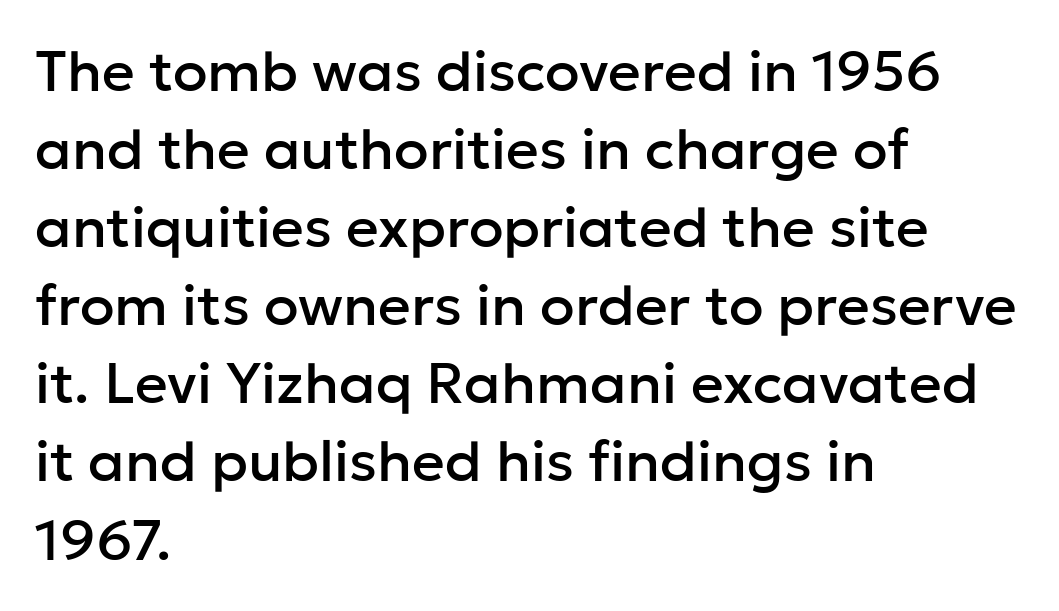
Q: Is the text italic (slanted)? A: No, it is upright.
Q: Is the typeface a serif or a sans-serif typeface? A: Sans-serif.
Q: Is the text underlined? A: No.
Q: How is the paragraph aligned? A: Left-aligned.
Q: Is the spacing between letters normal or unusually wide? A: Normal.
Q: Is the spacing between lines tight, normal or loose? A: Normal.
Q: Width (condensed, normal, or wide)? A: Normal.
Q: Stroke contrast? A: Low.
Q: x-height? A: Medium.
Q: Monospaced? A: No.
